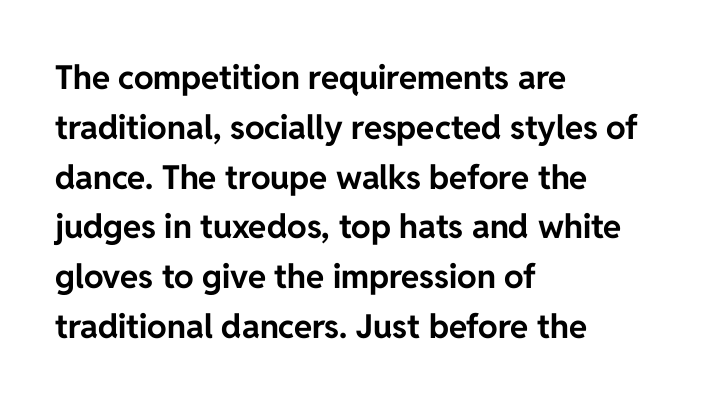
The image shows 33 px bold sans-serif type, upright; set left-aligned, normal line spacing (1.51x), normal letter spacing, not underlined; low stroke contrast and a medium x-height.
